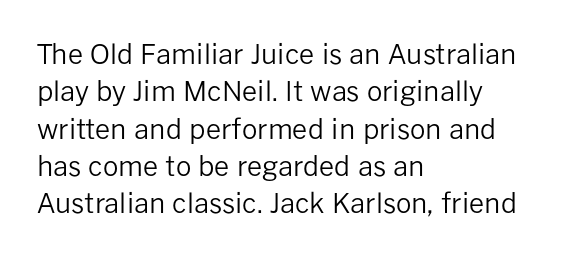
Interline gaps are of average width in this sample. Inter-character spacing is left at the font's built-in metrics. If you drew a line through each stem, it would be perfectly vertical. Words float on clear page, feet unadorned. Each line starts at the same left margin while the right side varies.
